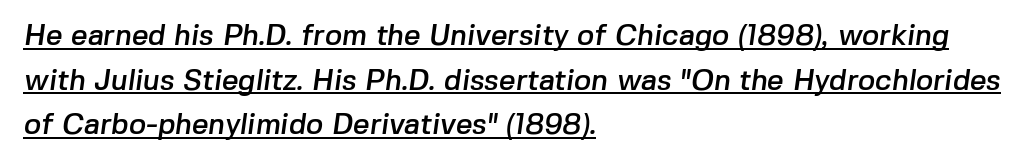
{"serif": "no", "width": "normal", "stroke_contrast": "low", "x_height": "medium", "monospaced": "no", "underline": "yes", "align": "left", "line_spacing": "normal", "line_spacing_ratio": 1.54, "letter_spacing": "normal", "letter_spacing_em": 0.0, "glyph_px": 29}
